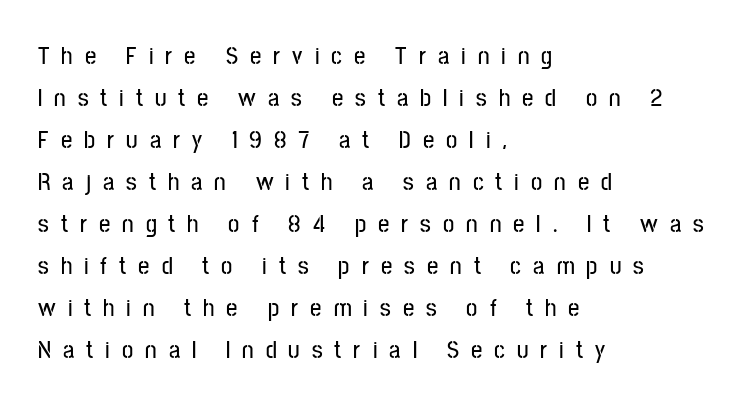
Q: Is the text italic (slanted)? A: No, it is upright.
Q: Is the text underlined? A: No.
Q: How is the paragraph aligned? A: Left-aligned.
Q: Is the spacing between letters normal or unusually wide? A: Unusually wide.
Q: Is the spacing between lines tight, normal or loose? A: Normal.
